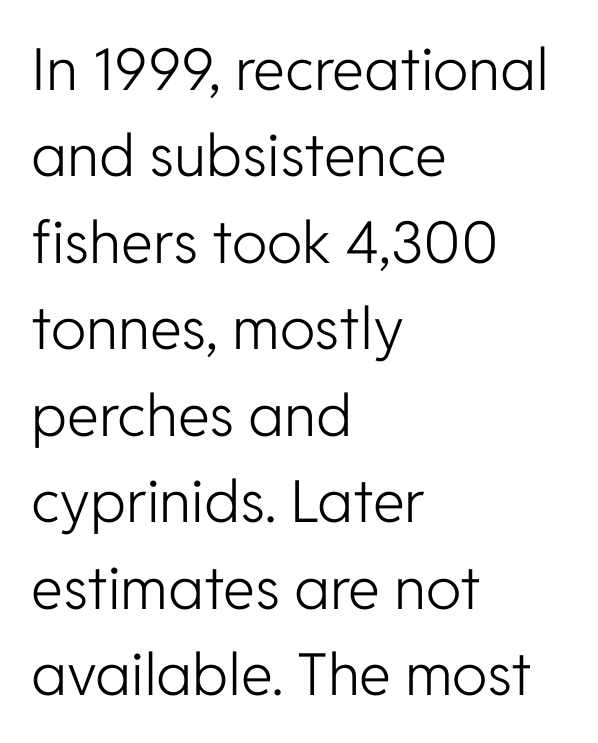
Q: Is the text bold? A: No.
Q: Is the text italic (slanted)? A: No, it is upright.
Q: Is the typeface a serif or a sans-serif typeface? A: Sans-serif.
Q: Is the text underlined? A: No.
Q: How is the paragraph aligned? A: Left-aligned.
Q: Is the spacing between letters normal or unusually wide? A: Normal.
Q: Is the spacing between lines tight, normal or loose? A: Normal.
Q: Width (condensed, normal, or wide)? A: Normal.
Q: Stroke contrast? A: Low.
Q: x-height? A: Medium.
Q: Monospaced? A: No.
